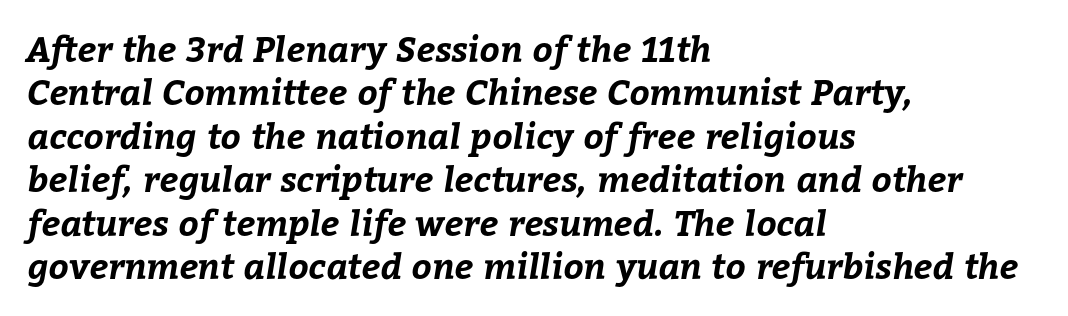
Q: Is the text bold? A: Yes.
Q: Is the text underlined? A: No.
Q: How is the paragraph aligned? A: Left-aligned.
Q: Is the spacing between letters normal or unusually wide? A: Normal.
Q: Width (condensed, normal, or wide)? A: Normal.
Q: Stroke contrast? A: Low.
Q: x-height? A: Medium.
Q: Monospaced? A: No.
